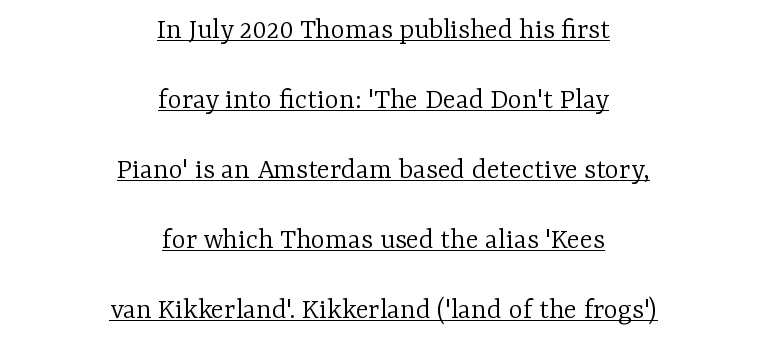
Italic: no, the glyphs are upright roman. Leading: increased. The words here are underlined. These lines are centered, leaving both edges ragged. Look at the tracking — it's just the regular setting, nothing added. Varying glyph widths throughout — classic text-font behaviour.
